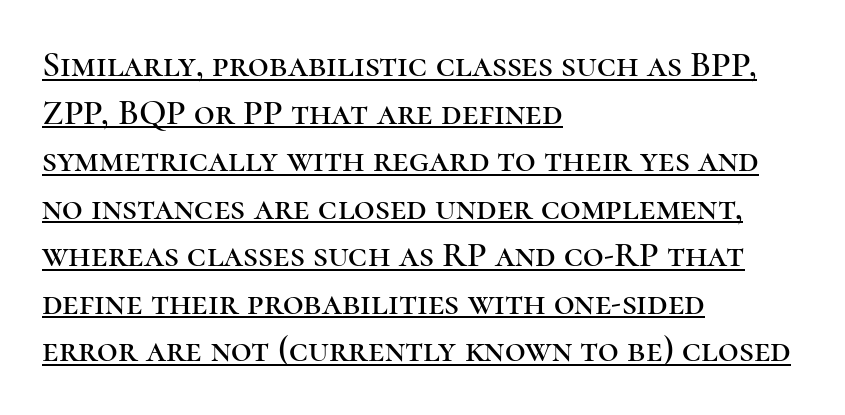
The image shows 36 px serif type, upright; set left-aligned, normal line spacing (1.32x), normal letter spacing, underlined; high stroke contrast and a medium x-height.
